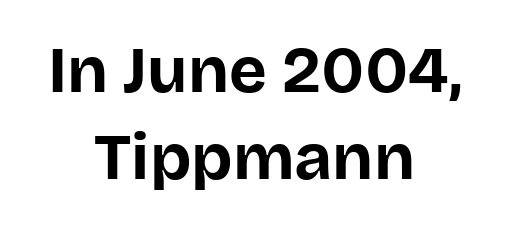
The image shows 65 px bold sans-serif type, upright; set centered, normal line spacing (1.34x), normal letter spacing, not underlined; low stroke contrast and a large x-height.
